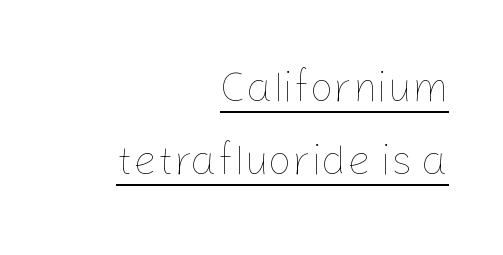
Q: Is the text bold? A: No.
Q: Is the text italic (slanted)? A: No, it is upright.
Q: Is the text underlined? A: Yes.
Q: How is the paragraph aligned? A: Right-aligned.
Q: Is the spacing between letters normal or unusually wide? A: Normal.
Q: Width (condensed, normal, or wide)? A: Normal.
Q: Stroke contrast? A: Low.
Q: x-height? A: Medium.
Q: Monospaced? A: No.
